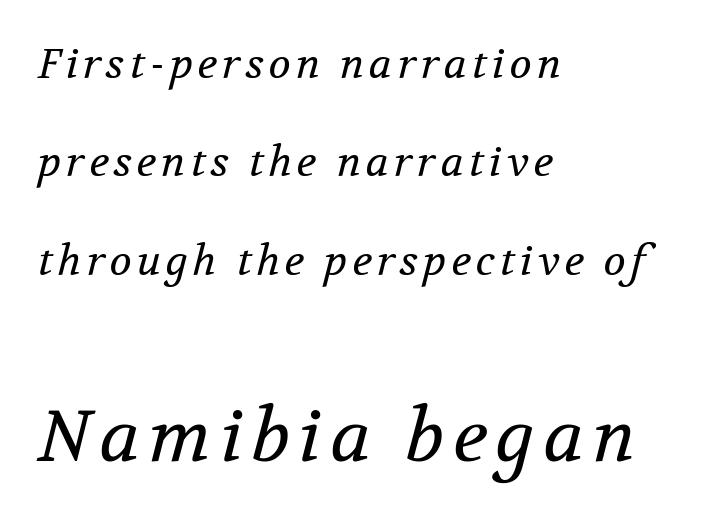
Do the characters align in a grid? No, the font is proportional. Clear beneath every line of the passage. The line-height multiplier appears high, well above default. The weight would be labelled regular, book, light, or lighter still.
